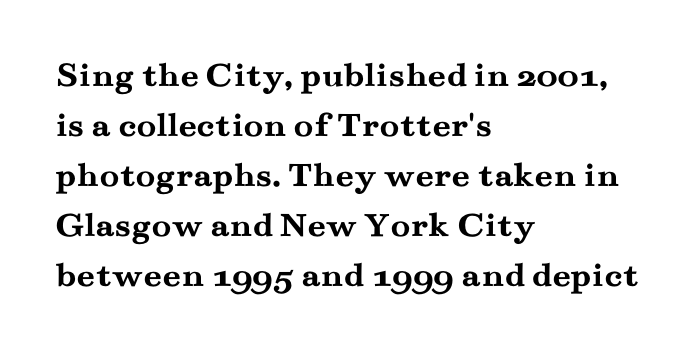
The baseline area is clear. Bold? Absolutely — the strokes are thick and heavy. The gaps between neighbouring characters are ordinary and unremarkable. Every stem runs plumb, perpendicular to the baseline. Regarding leading, the lines here are spaced in the standard way.
